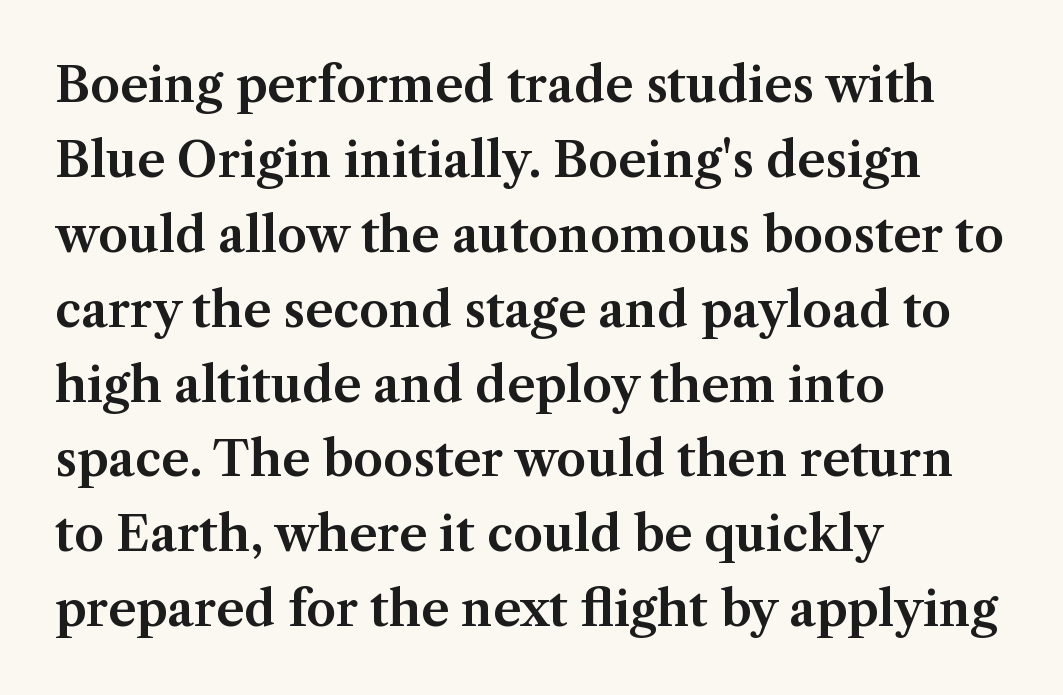
{"serif": "yes", "italic": "no", "width": "normal", "stroke_contrast": "medium", "x_height": "medium", "monospaced": "no", "underline": "no", "align": "left", "line_spacing": "normal", "line_spacing_ratio": 1.56, "letter_spacing": "normal", "letter_spacing_em": 0.0, "glyph_px": 48}
